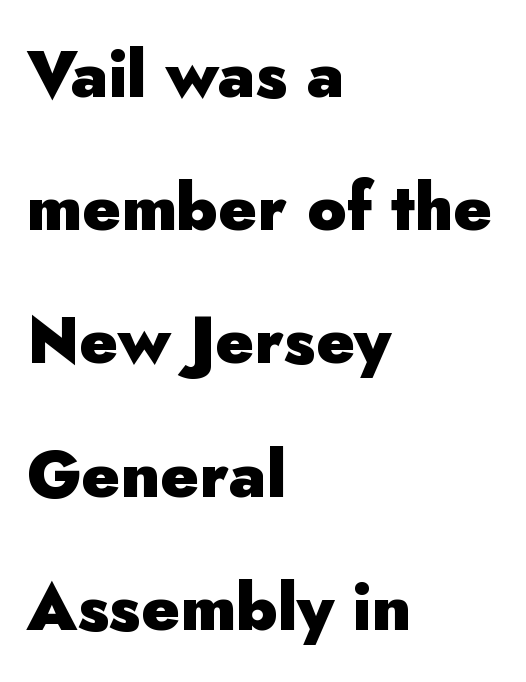
Just letters on the line, the space beneath them empty. Are there feet on the stems? There aren't — it's a sans. This block would shrink considerably if given ordinary leading; it's expanded now. You can tell it's not italic because the verticals are truly vertical. Character widths vary here, with narrow letters taking less room than wide ones. Casual observation: everything's shoved over to the left.
